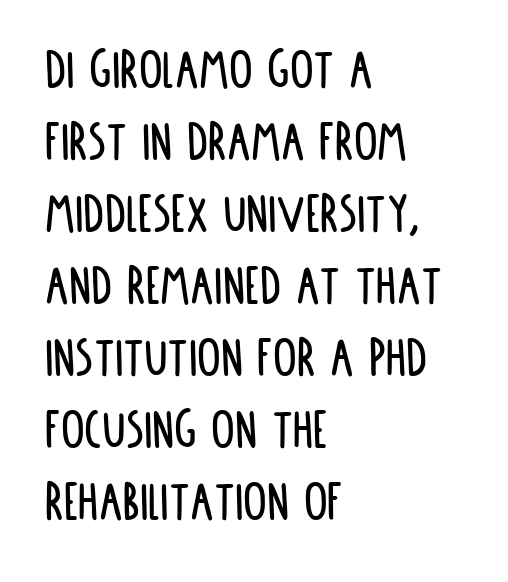
The image shows 59 px condensed sans-serif type, upright; set left-aligned, line spacing 1.22x, normal letter spacing, not underlined; low stroke contrast and a large x-height.
